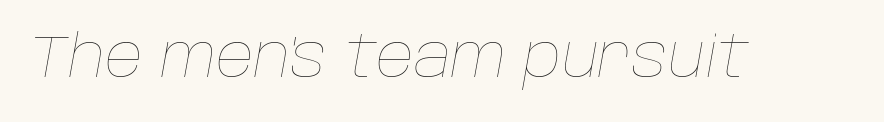
The image shows 59 px thin type, italic (leaning right); set normal letter spacing, not underlined; low stroke contrast and a large x-height.
